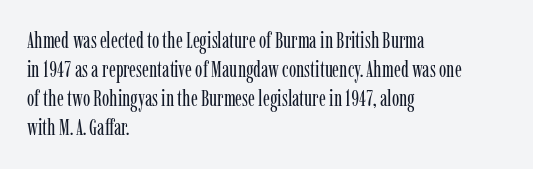
The image shows 22 px text type, upright; set left-aligned, normal line spacing (1.32x), normal letter spacing, not underlined.
